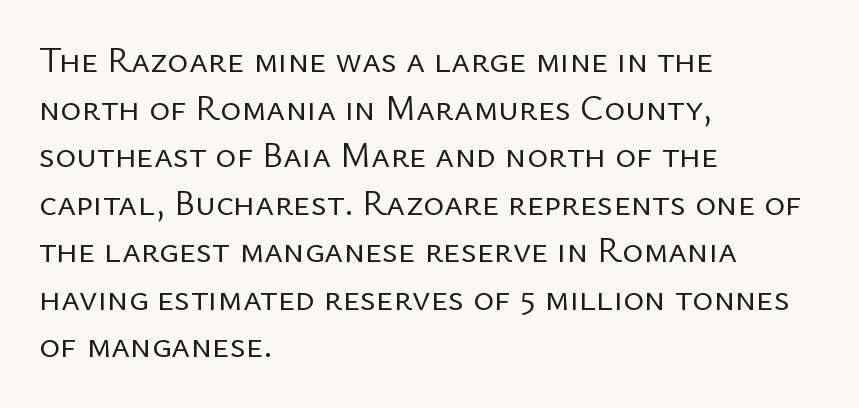
Observe the absence of serifs on each vertical stroke in this sample. Notice how descenders clear the ascenders below comfortably — that's standard leading. Line starts are locked; line ends wander. A typesetter would call this proportional, since set widths differ per character. The passage shown is not underscored anywhere. A typesetter would mark this as roman, not italic.
